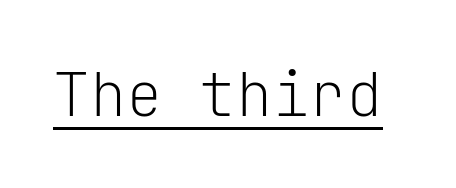
{"serif": "no", "italic": "no", "bold": "no", "weight": "light", "width": "normal", "stroke_contrast": "low", "x_height": "medium", "monospaced": "yes", "underline": "yes", "letter_spacing": "normal", "letter_spacing_em": 0.0, "glyph_px": 61}
